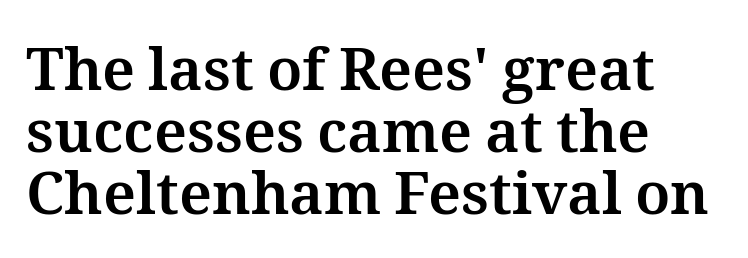
{"italic": "no", "bold": "yes", "weight": "bold", "width": "normal", "stroke_contrast": "medium", "x_height": "medium", "monospaced": "no", "underline": "no", "align": "left", "line_spacing": "tight", "line_spacing_ratio": 1.05, "letter_spacing": "normal", "letter_spacing_em": 0.0, "glyph_px": 59}
